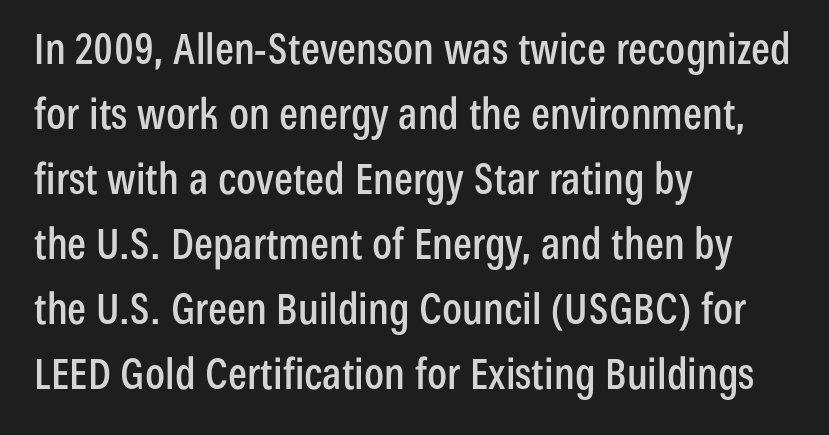
{"serif": "no", "italic": "no", "width": "condensed", "stroke_contrast": "low", "x_height": "medium", "monospaced": "no", "underline": "no", "align": "left", "line_spacing": "normal", "line_spacing_ratio": 1.55, "letter_spacing": "normal", "letter_spacing_em": 0.0, "glyph_px": 42}
